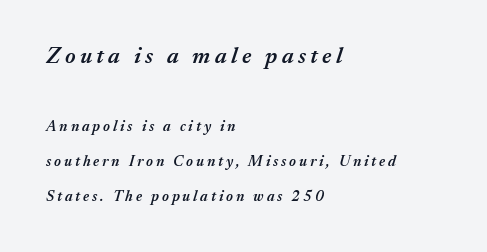
{"italic": "yes", "lean": "right", "slant_degrees": 17, "bold": "semi", "underline": "no", "align": "left", "line_spacing": "loose", "line_spacing_ratio": 2.36, "larger_block": "first", "size_ratio": 1.53, "glyph_px": 23}
